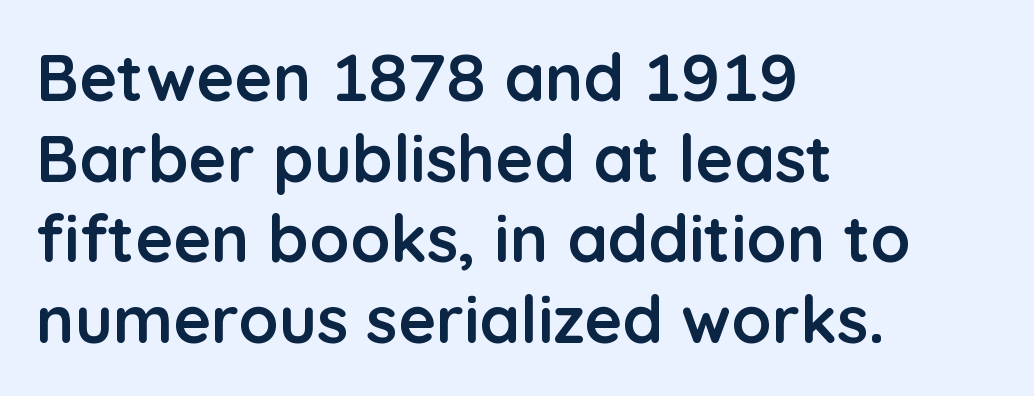
The face used here is proportionally spaced, like ordinary book or web type. The glyphs are unaccompanied by any horizontal stroke below them. Unlike a traditional serif, this face leaves its strokes unadorned. Does the weight exceed regular? Yes, all the way to bold. Characters remain perfectly vertical along every line.
